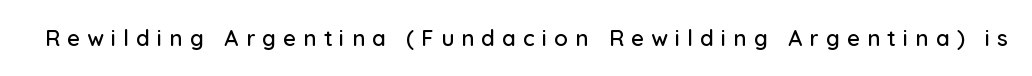
It's the straight-up-and-down kind of type. Each word looks stretched out because of the extra space between its letters. Type without underlining.
